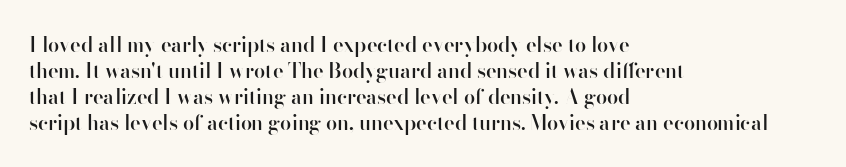
{"italic": "no", "bold": "semi", "underline": "no", "align": "left", "line_spacing": "normal", "line_spacing_ratio": 1.3, "letter_spacing": "normal", "letter_spacing_em": 0.0, "glyph_px": 20}
